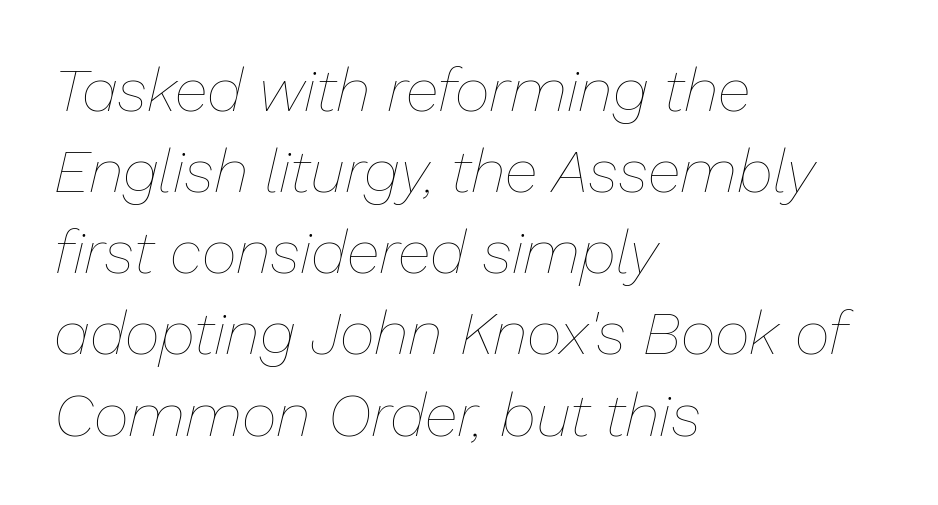
Q: Is the text bold? A: No.
Q: Is the text italic (slanted)? A: Yes, it leans right by about 13 degrees.
Q: Is the text underlined? A: No.
Q: How is the paragraph aligned? A: Left-aligned.
Q: Is the spacing between letters normal or unusually wide? A: Normal.
Q: Is the spacing between lines tight, normal or loose? A: Normal.
Q: Width (condensed, normal, or wide)? A: Normal.
Q: Stroke contrast? A: Low.
Q: x-height? A: Medium.
Q: Monospaced? A: No.
